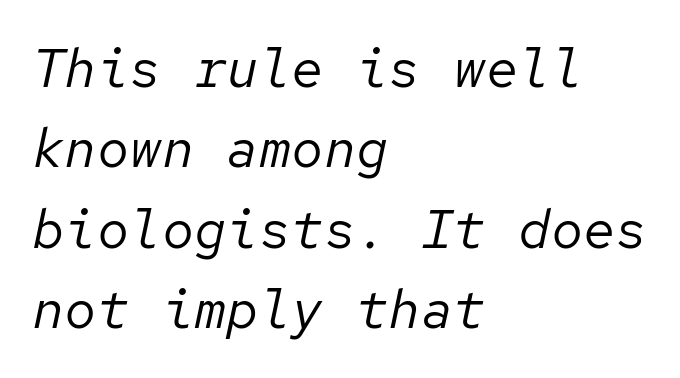
The rendering uses typewriter-style spacing with identical character cells. If you drew a line through each stem, it would be angled. Is there much room between lines? A standard amount, neither cramped nor airy. Nobody touched the tracking dial on this one. Stems here are at most as thick as an everyday book face.
